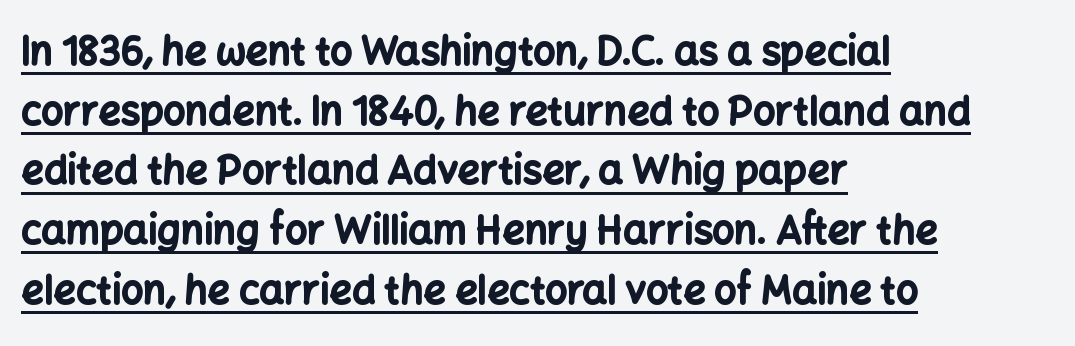
{"serif": "no", "italic": "no", "bold": "yes", "weight": "bold", "width": "normal", "stroke_contrast": "low", "x_height": "medium", "monospaced": "no", "underline": "yes", "align": "left", "line_spacing": "normal", "line_spacing_ratio": 1.53, "letter_spacing": "normal", "letter_spacing_em": 0.0, "glyph_px": 39}
